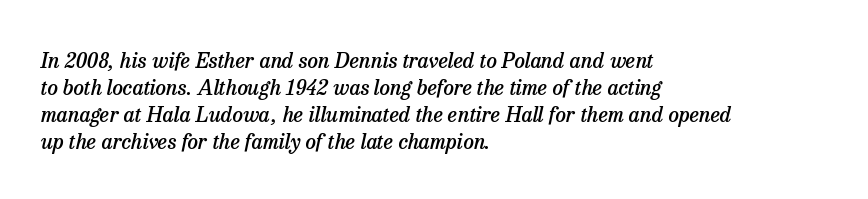
Q: Is the text bold? A: Semi-bold.
Q: Is the text italic (slanted)? A: Yes, it leans right by about 13 degrees.
Q: Is the text underlined? A: No.
Q: How is the paragraph aligned? A: Left-aligned.
Q: Is the spacing between letters normal or unusually wide? A: Normal.
Q: Is the spacing between lines tight, normal or loose? A: Normal.
